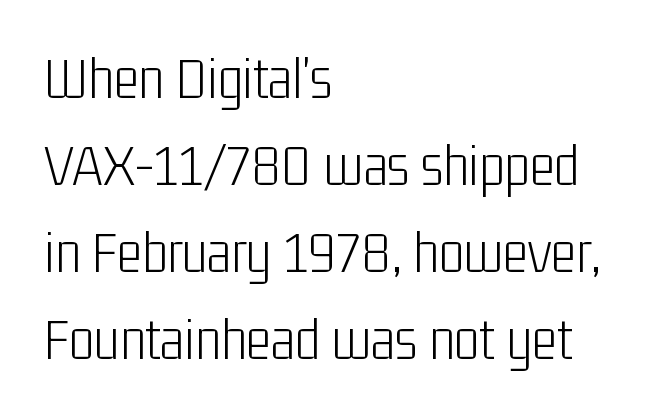
The image shows 60 px light, condensed sans-serif type, upright; set left-aligned, normal line spacing (1.45x), normal letter spacing, not underlined; low stroke contrast and a medium x-height.
